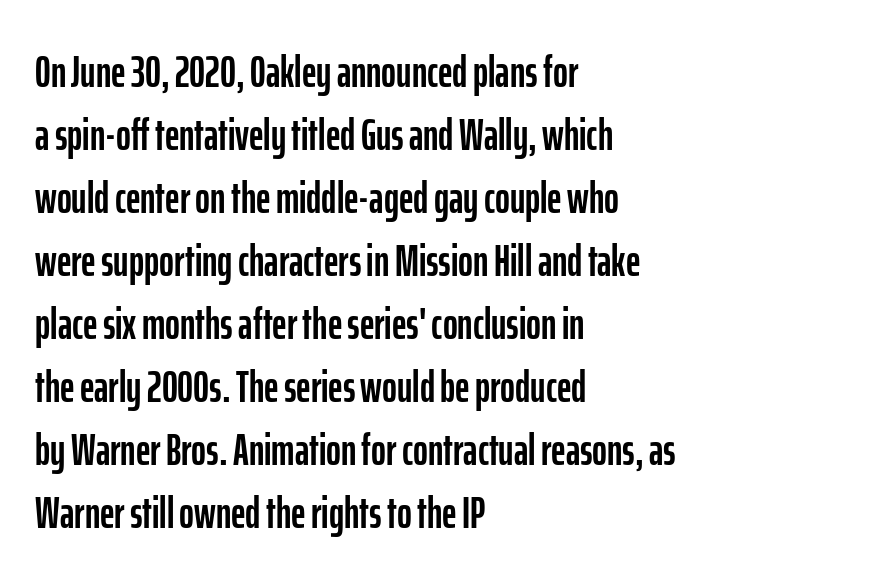
The image shows 45 px condensed sans-serif type, upright; set left-aligned, normal line spacing (1.4x), normal letter spacing, not underlined; low stroke contrast and a medium x-height.
